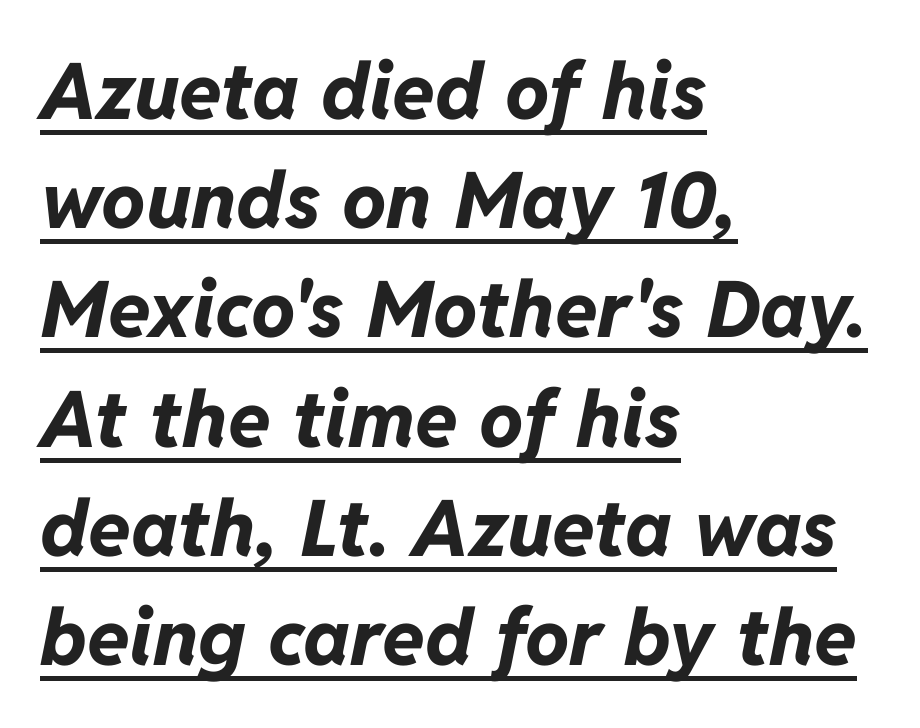
{"italic": "yes", "lean": "right", "slant_degrees": 11, "bold": "yes", "weight": "bold", "width": "normal", "stroke_contrast": "low", "x_height": "medium", "monospaced": "no", "underline": "yes", "align": "left", "line_spacing": "normal", "line_spacing_ratio": 1.4, "letter_spacing": "normal", "letter_spacing_em": 0.0, "glyph_px": 78}
